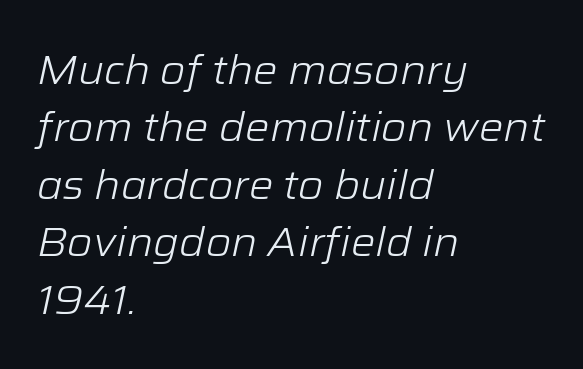
These lines are rendered in a variable-pitch font. The type is set solid horizontally, with unmodified tracking. How would I describe the line gaps? Plain and ordinary. Every character sits at an angle, as italics do.
